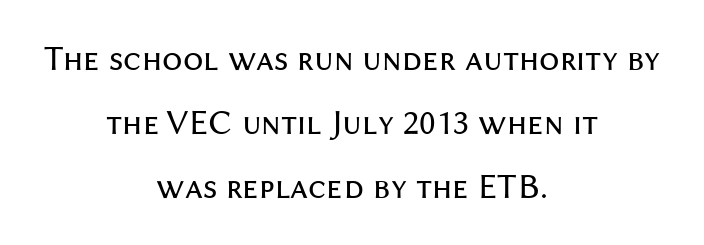
Q: Is the text bold? A: No.
Q: Is the text italic (slanted)? A: No, it is upright.
Q: Is the typeface a serif or a sans-serif typeface? A: Sans-serif.
Q: Is the text underlined? A: No.
Q: How is the paragraph aligned? A: Centered.
Q: Is the spacing between letters normal or unusually wide? A: Normal.
Q: Width (condensed, normal, or wide)? A: Normal.
Q: Stroke contrast? A: Medium.
Q: x-height? A: Medium.
Q: Monospaced? A: No.
